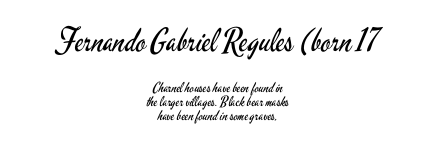
The image shows 32 px regular-weight, condensed sans-serif type; set centered, tight line spacing (1.03x), normal letter spacing, not underlined; the first (top) block is 2.29x larger; low stroke contrast and a small x-height.
